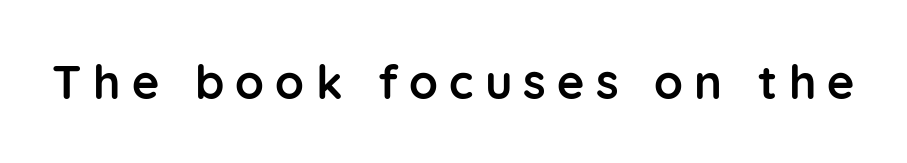
{"serif": "no", "italic": "no", "bold": "yes", "weight": "semibold", "width": "normal", "stroke_contrast": "low", "x_height": "medium", "monospaced": "no", "underline": "no", "letter_spacing": "wide", "letter_spacing_em": 0.24, "glyph_px": 47}
